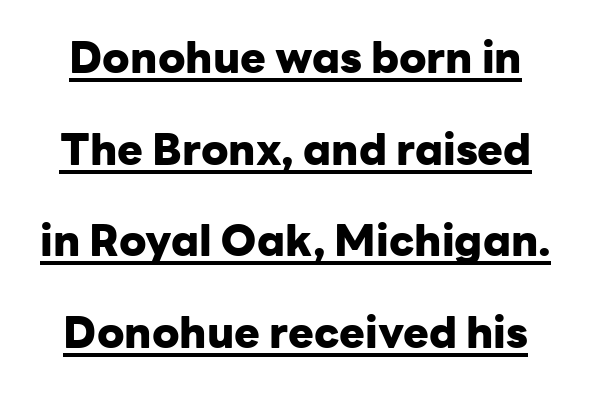
{"serif": "no", "italic": "no", "bold": "yes", "weight": "heavy", "width": "normal", "stroke_contrast": "low", "x_height": "medium", "monospaced": "no", "underline": "yes", "line_spacing": "loose", "line_spacing_ratio": 2.13, "letter_spacing": "normal", "letter_spacing_em": 0.0, "glyph_px": 43}
